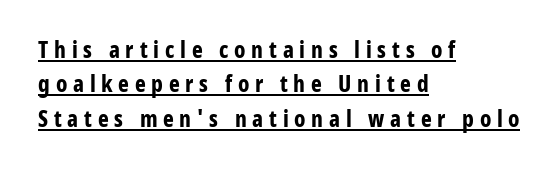
Q: Is the text bold? A: Yes.
Q: Is the text italic (slanted)? A: No, it is upright.
Q: Is the text underlined? A: Yes.
Q: How is the paragraph aligned? A: Left-aligned.
Q: Is the spacing between letters normal or unusually wide? A: Unusually wide.
Q: Is the spacing between lines tight, normal or loose? A: Normal.
